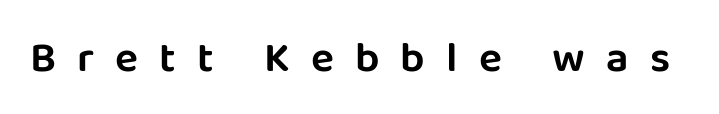
{"serif": "no", "italic": "no", "width": "normal", "stroke_contrast": "low", "x_height": "large", "monospaced": "no", "underline": "no", "letter_spacing": "wide", "letter_spacing_em": 0.49, "glyph_px": 43}
